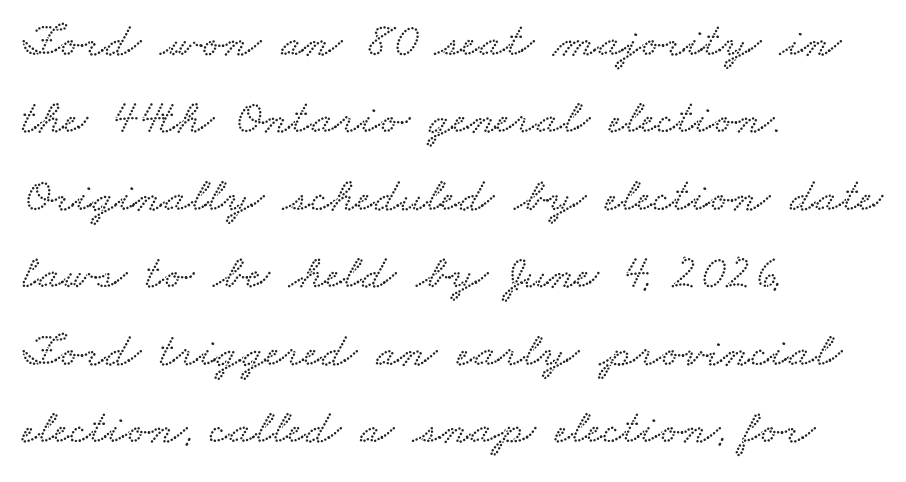
The image shows 49 px wide type; set left-aligned, normal line spacing (1.58x), normal letter spacing, not underlined; low stroke contrast and a small x-height.
